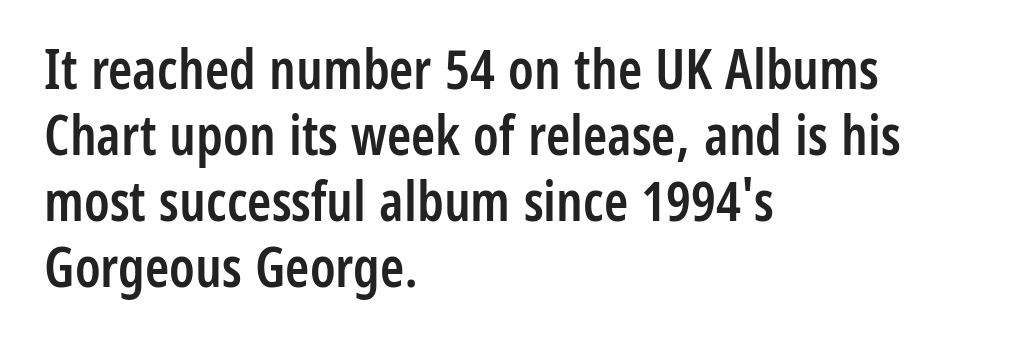
The image shows 55 px semibold, condensed sans-serif type, upright; set left-aligned, line spacing 1.2x, normal letter spacing, not underlined; low stroke contrast and a medium x-height.
